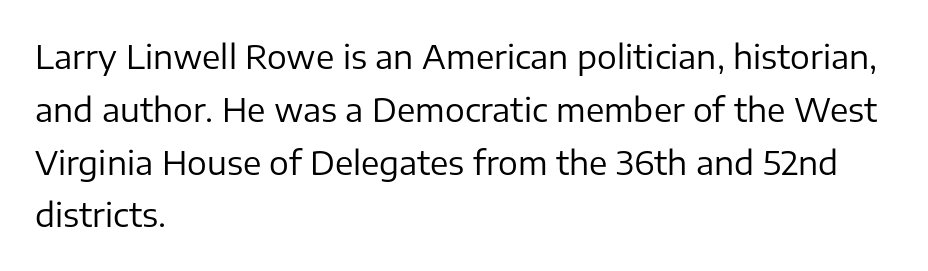
Q: Is the text bold? A: No.
Q: Is the text italic (slanted)? A: No, it is upright.
Q: Is the typeface a serif or a sans-serif typeface? A: Sans-serif.
Q: Is the text underlined? A: No.
Q: How is the paragraph aligned? A: Left-aligned.
Q: Is the spacing between letters normal or unusually wide? A: Normal.
Q: Is the spacing between lines tight, normal or loose? A: Normal.
Q: Width (condensed, normal, or wide)? A: Normal.
Q: Stroke contrast? A: Low.
Q: x-height? A: Medium.
Q: Monospaced? A: No.
